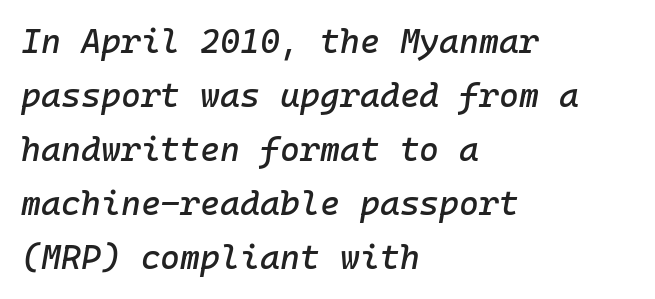
{"italic": "yes", "lean": "right", "slant_degrees": 10, "width": "normal", "stroke_contrast": "low", "x_height": "medium", "underline": "no", "align": "left", "line_spacing": "normal", "line_spacing_ratio": 1.59, "letter_spacing": "normal", "letter_spacing_em": 0.0, "glyph_px": 34}
